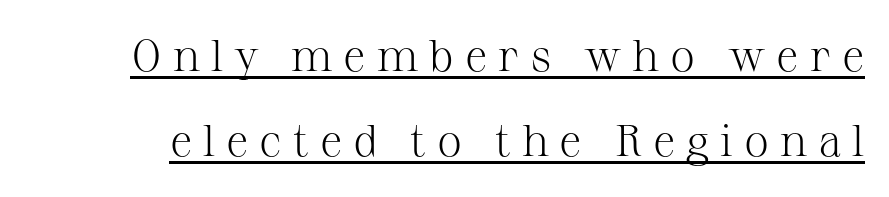
{"serif": "yes", "italic": "no", "bold": "no", "weight": "light", "width": "normal", "stroke_contrast": "medium", "x_height": "medium", "monospaced": "no", "underline": "yes", "line_spacing_ratio": 1.89, "letter_spacing": "wide", "letter_spacing_em": 0.24, "glyph_px": 45}
